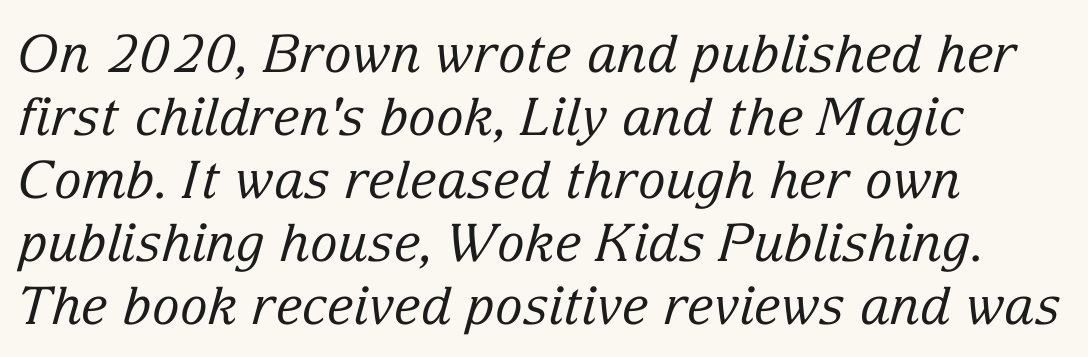
Q: Is the text bold? A: No.
Q: Is the text italic (slanted)? A: Yes, it leans right by about 15 degrees.
Q: Is the typeface a serif or a sans-serif typeface? A: Serif.
Q: Is the text underlined? A: No.
Q: Is the spacing between letters normal or unusually wide? A: Normal.
Q: Width (condensed, normal, or wide)? A: Normal.
Q: Stroke contrast? A: Low.
Q: x-height? A: Medium.
Q: Monospaced? A: No.
